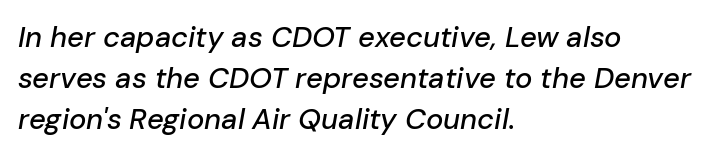
Characters follow at the spacing the type designer built in. These lines are set flush left with a ragged right edge. Words float on clear page, feet unadorned. Observe the lean: these are italic letterforms. The lines sit at an ordinary, default distance from one another. Looks like regular typesetting: each glyph gets only the width it needs.
